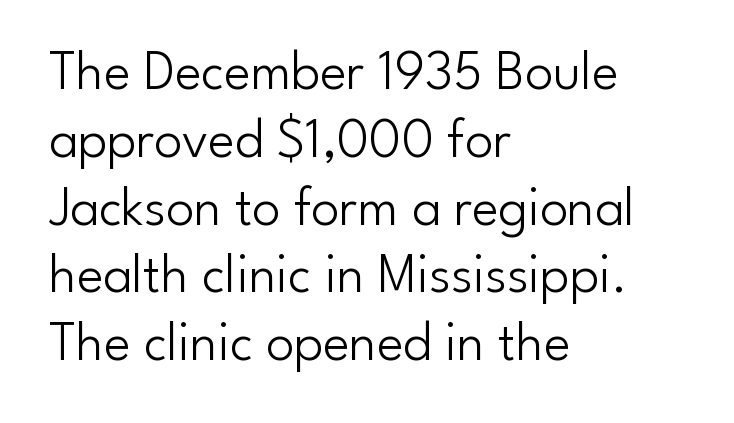
The image shows 56 px light sans-serif type, upright; set left-aligned, line spacing 1.21x, normal letter spacing, not underlined; low stroke contrast and a small x-height.
